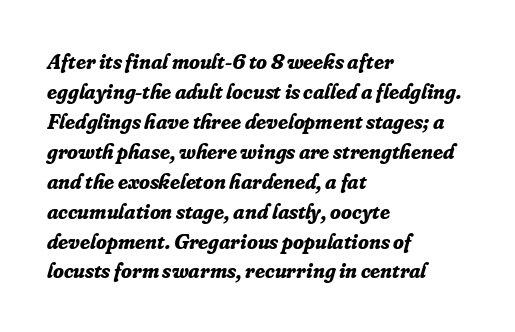
This is oblique type, the kind used for emphasis or titles. In terms of leading, this rendering sits right in the middle. Its strokes are broad and dark, the hallmark of bold type. Check the space under the baseline: it is left empty. You could call the tracking neutral — neither tight nor loose. Casual observation: everything's shoved over to the left.
